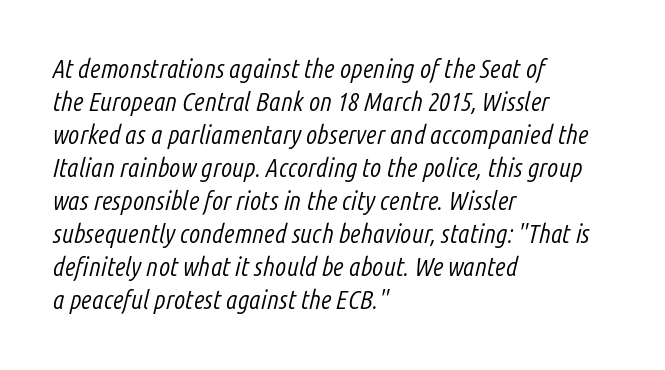
Notice how the stems are inclined rather than vertical — that's the hallmark of italics. The lines are quadded left. Rows of type keep a routine distance in the vertical direction. The gaps between neighbouring characters are ordinary and unremarkable. Quick note: underline off.
